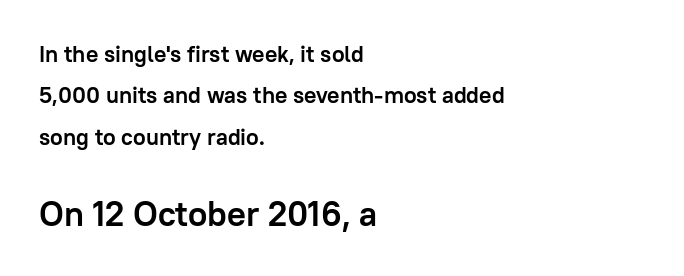
Q: Is the text bold? A: Yes.
Q: Is the text italic (slanted)? A: No, it is upright.
Q: Is the typeface a serif or a sans-serif typeface? A: Sans-serif.
Q: Is the text underlined? A: No.
Q: How is the paragraph aligned? A: Left-aligned.
Q: Is the spacing between letters normal or unusually wide? A: Normal.
Q: Which block of text is set in a larger size, the first (top) or the second (bottom)? A: The second (bottom) one.
Q: Width (condensed, normal, or wide)? A: Normal.
Q: Stroke contrast? A: Low.
Q: x-height? A: Medium.
Q: Monospaced? A: No.
